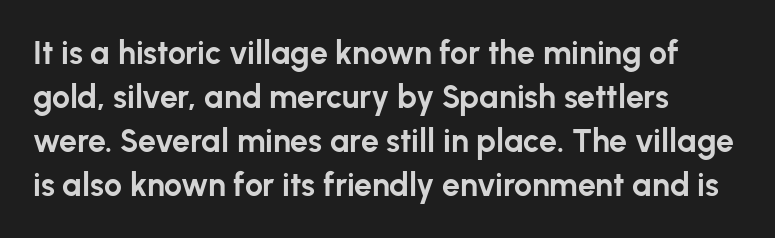
{"serif": "no", "italic": "no", "bold": "yes", "weight": "bold", "width": "normal", "stroke_contrast": "low", "x_height": "medium", "monospaced": "no", "underline": "no", "align": "left", "line_spacing": "normal", "line_spacing_ratio": 1.38, "letter_spacing": "normal", "letter_spacing_em": 0.0, "glyph_px": 32}
